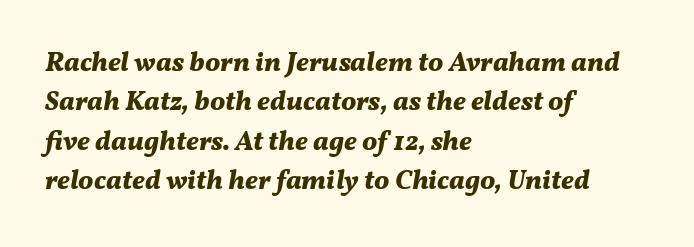
Q: Is the text bold? A: Yes.
Q: Is the text italic (slanted)? A: Yes, it leans right by about 11 degrees.
Q: Is the text underlined? A: No.
Q: How is the paragraph aligned? A: Left-aligned.
Q: Is the spacing between letters normal or unusually wide? A: Normal.
Q: Is the spacing between lines tight, normal or loose? A: Normal.
